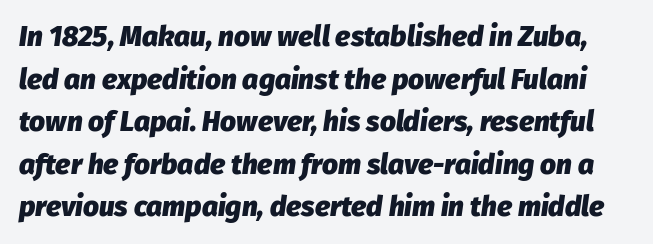
Spacing verdict: proportional, widths tailored to each character. Compared with typical body copy, the letter spacing here is the same. Evenly set lines give the paragraph a standard silhouette. The face used here has a pronounced slope to its letters. Thick stems and heavy bowls — unmistakably bold.
